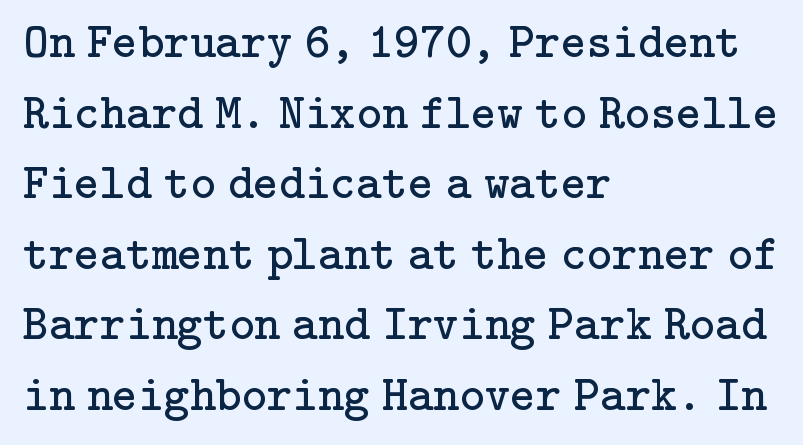
The image shows 49 px regular-weight serif type, upright; set left-aligned, normal line spacing (1.44x), normal letter spacing, not underlined; low stroke contrast and a medium x-height.
